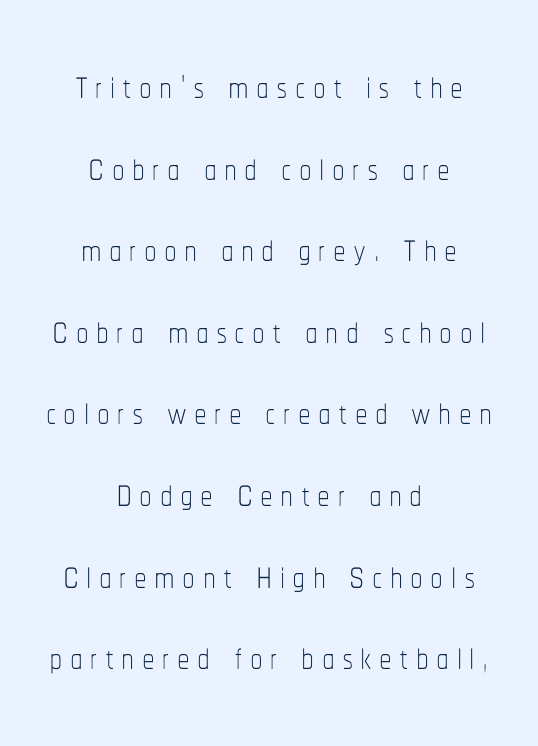
Q: Is the text bold? A: No.
Q: Is the text italic (slanted)? A: No, it is upright.
Q: Is the text underlined? A: No.
Q: How is the paragraph aligned? A: Centered.
Q: Is the spacing between lines tight, normal or loose? A: Normal.
Q: Width (condensed, normal, or wide)? A: Condensed.
Q: Stroke contrast? A: Low.
Q: x-height? A: Medium.
Q: Monospaced? A: No.
